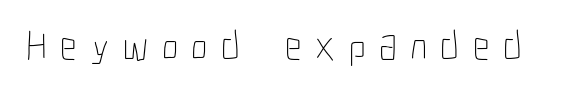
Q: Is the text bold? A: No.
Q: Is the text italic (slanted)? A: No, it is upright.
Q: Is the text underlined? A: No.
Q: Is the spacing between letters normal or unusually wide? A: Unusually wide.
Q: Width (condensed, normal, or wide)? A: Condensed.
Q: Stroke contrast? A: Low.
Q: x-height? A: Medium.
Q: Monospaced? A: No.
